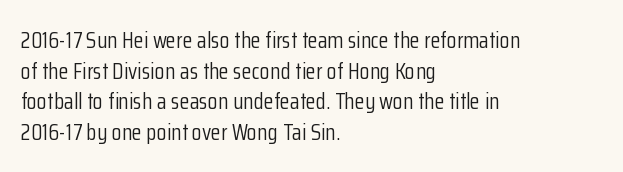
Vertical spacing — default. The text block is weighted toward the left margin, trailing off unevenly rightward. The baseline area is clear. These lines keep a tight, regular rhythm from letter to letter. No extra ink here — the face is not bold.
